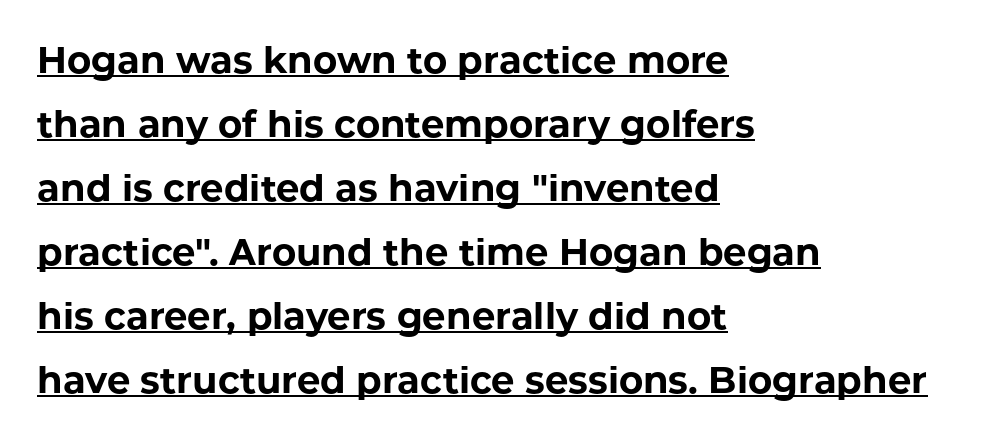
The image shows 37 px bold sans-serif type, upright; set left-aligned, line spacing 1.73x, normal letter spacing, underlined; low stroke contrast and a medium x-height.
